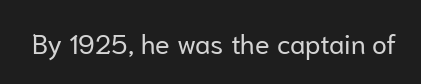
{"italic": "no", "bold": "no", "underline": "no", "letter_spacing": "normal", "letter_spacing_em": 0.0, "glyph_px": 27}
